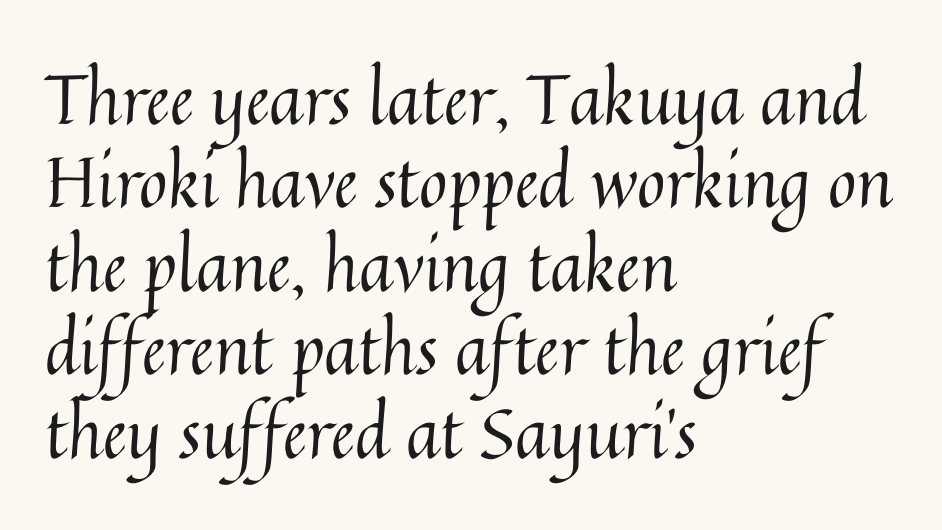
These lines are rendered in a variable-pitch font. Every row of glyphs begins at an identical x-position on the left. Nothing heavy about these letters — not bold at all. Honestly, there is no underline to notice here at all. This rendering leaves character spacing at its baseline value.
